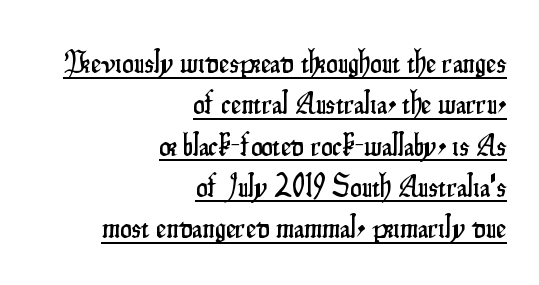
The image shows 32 px condensed sans-serif type, upright; set right-aligned, normal line spacing (1.29x), normal letter spacing, underlined; low stroke contrast and a small x-height.
